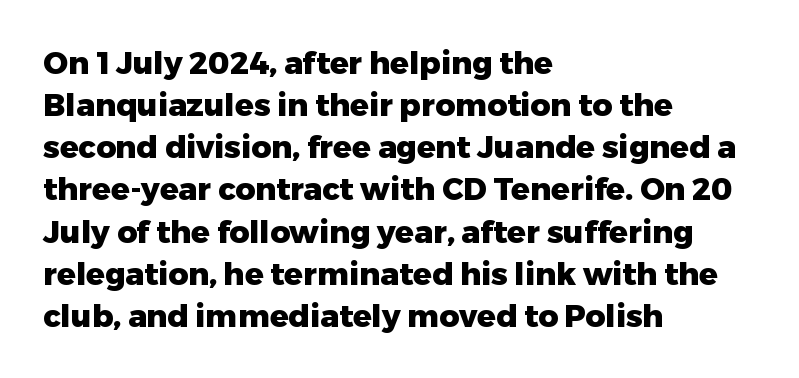
A typesetter would mark this as roman, not italic. Anything drawn beneath the words? Only blank space. The face used here is a sans, in the tradition of grotesques and geometrics. Think of a printed novel: that variable character pitch is what you see here. As a designer I'd log this as weight 700, bold. Rows of type keep a routine distance in the vertical direction.
